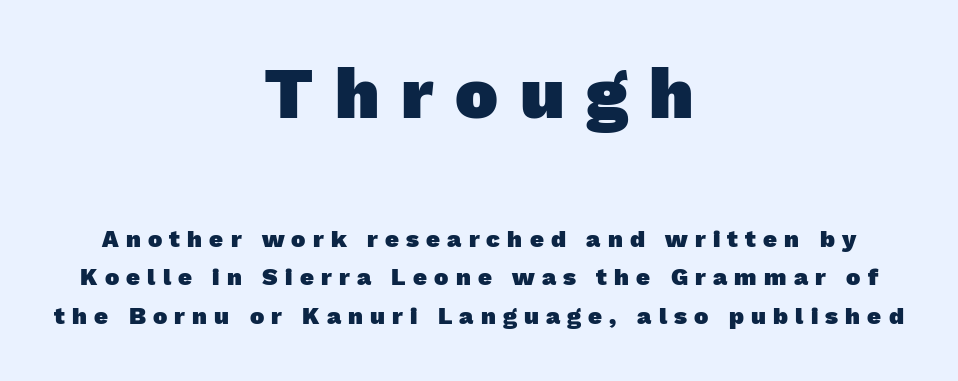
{"serif": "no", "bold": "yes", "weight": "heavy", "width": "normal", "stroke_contrast": "low", "x_height": "medium", "monospaced": "no", "underline": "no", "align": "center", "line_spacing": "normal", "line_spacing_ratio": 1.6, "letter_spacing": "wide", "letter_spacing_em": 0.3, "larger_block": "first", "size_ratio": 3.0, "glyph_px": 72}
